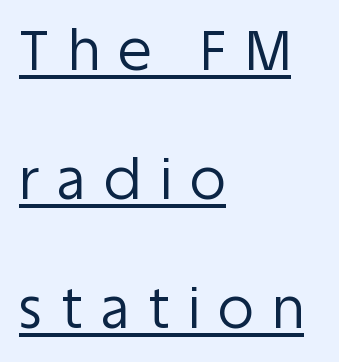
The image shows 55 px regular-weight sans-serif type, upright; set left-aligned, loose line spacing (2.35x), unusually wide letter spacing (+0.34 em), underlined; low stroke contrast and a large x-height.
